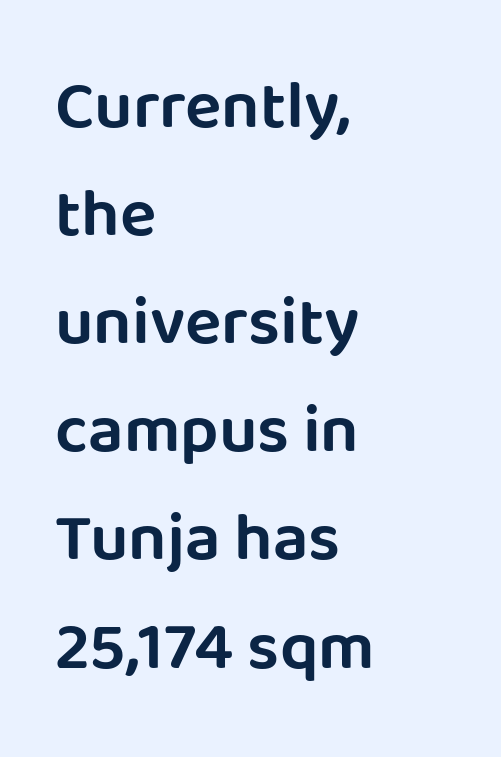
Interline gaps are of average width in this sample. This rendering leaves character spacing at its baseline value. Is there any slant? The stems are plumb. This rendering employs a face without finishing strokes, i.e., a sans-serif.
